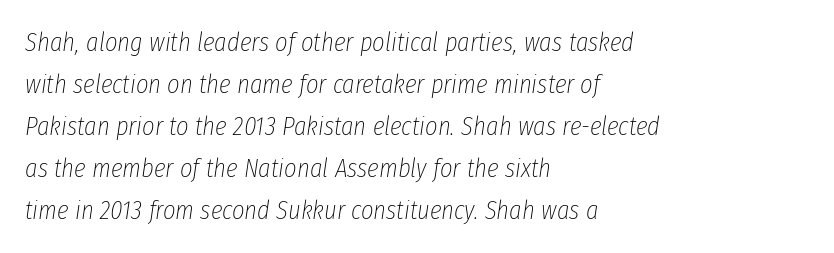
The image shows 27 px text type, italic (leaning right); set left-aligned, normal line spacing (1.56x), normal letter spacing, not underlined.
